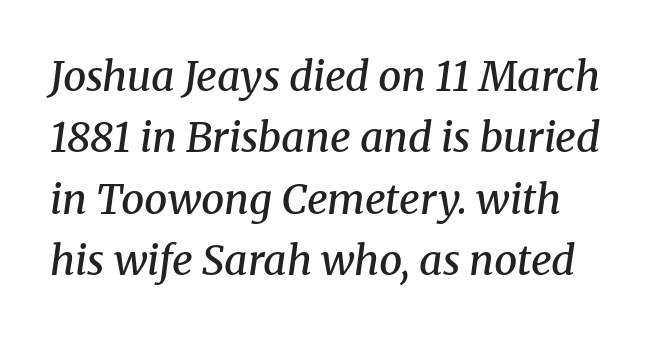
{"serif": "yes", "italic": "yes", "lean": "right", "slant_degrees": 8, "bold": "semi", "weight": "semibold", "width": "normal", "stroke_contrast": "medium", "x_height": "medium", "monospaced": "no", "underline": "no", "line_spacing": "normal", "line_spacing_ratio": 1.5, "letter_spacing": "normal", "letter_spacing_em": 0.0, "glyph_px": 41}
